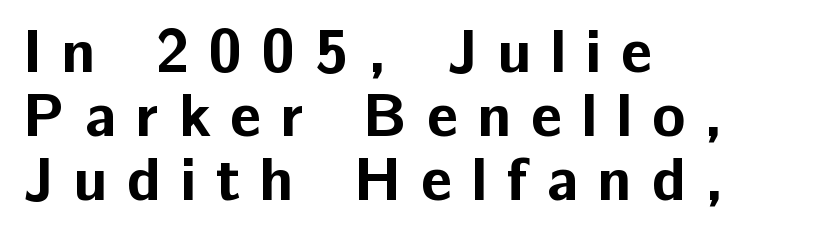
The image shows 61 px bold sans-serif type, upright; set left-aligned, tight line spacing (1.05x), unusually wide letter spacing (+0.32 em), not underlined; low stroke contrast and a medium x-height.
